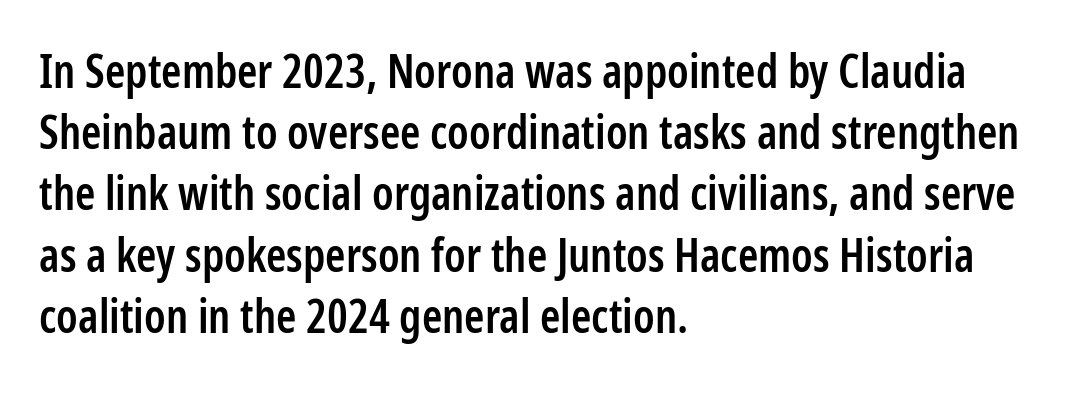
Q: Is the text bold? A: Semi-bold.
Q: Is the text italic (slanted)? A: No, it is upright.
Q: Is the typeface a serif or a sans-serif typeface? A: Sans-serif.
Q: Is the text underlined? A: No.
Q: How is the paragraph aligned? A: Left-aligned.
Q: Is the spacing between letters normal or unusually wide? A: Normal.
Q: Is the spacing between lines tight, normal or loose? A: Normal.
Q: Width (condensed, normal, or wide)? A: Condensed.
Q: Stroke contrast? A: Low.
Q: x-height? A: Medium.
Q: Monospaced? A: No.
